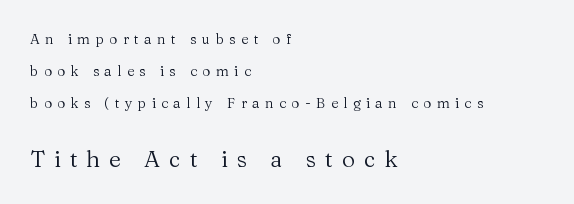
Q: Is the text bold? A: No.
Q: Is the text italic (slanted)? A: No, it is upright.
Q: Is the text underlined? A: No.
Q: How is the paragraph aligned? A: Left-aligned.
Q: Is the spacing between letters normal or unusually wide? A: Unusually wide.
Q: Is the spacing between lines tight, normal or loose? A: Loose.
Q: Which block of text is set in a larger size, the first (top) or the second (bottom)? A: The second (bottom) one.
